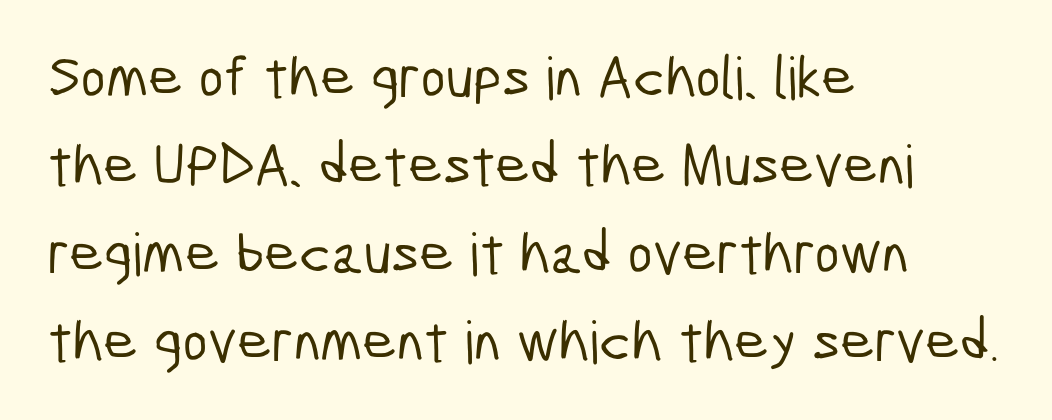
The image shows 59 px condensed sans-serif type; set left-aligned, normal line spacing (1.49x), normal letter spacing, not underlined; low stroke contrast and a medium x-height.
